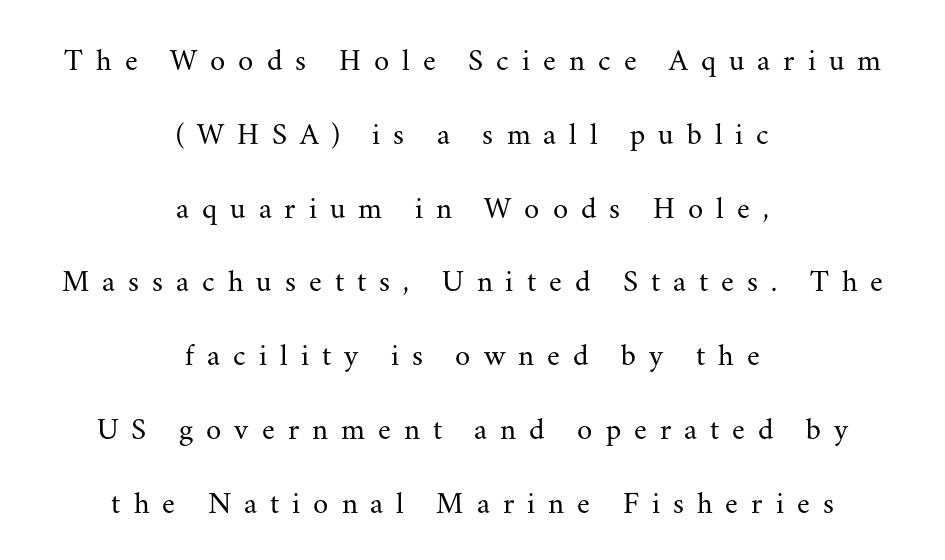
Old-style or modern, the face here clearly has serifs. Does the leading feel generous? Absolutely, it's lavish. Vertical strokes here are truly vertical. The line texture is sparse and dotted thanks to wide tracking. Is the stroke heavy? The answer is a plain regular-or-lighter. Each letter keeps its own natural width here, so spacing adapts to shape.
